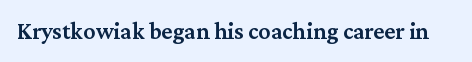
The image shows 24 px text type, upright; set normal letter spacing, not underlined.
